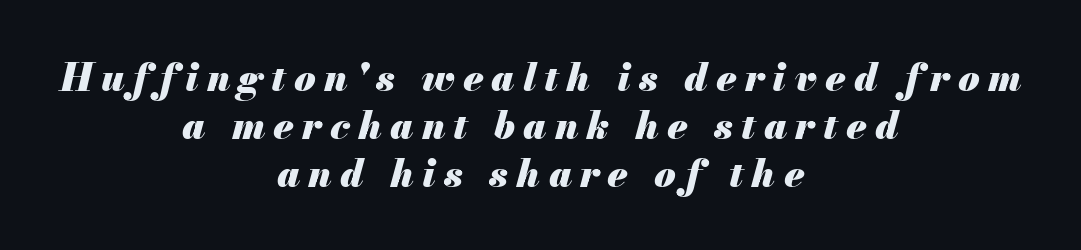
The image shows 39 px heavy type, italic (leaning right); set centered, line spacing 1.23x, unusually wide letter spacing (+0.21 em), not underlined; medium stroke contrast and a small x-height.
